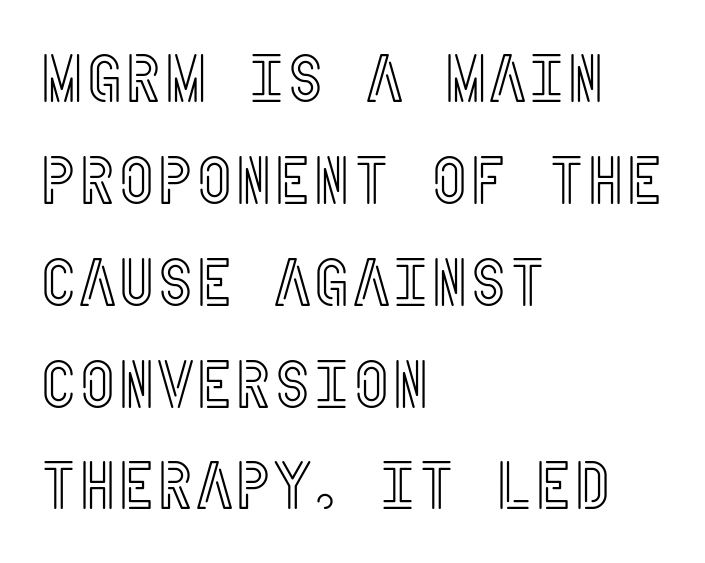
{"italic": "no", "width": "condensed", "x_height": "large", "underline": "no", "align": "left", "line_spacing": "normal", "line_spacing_ratio": 1.52, "letter_spacing": "normal", "letter_spacing_em": 0.0, "glyph_px": 67}
